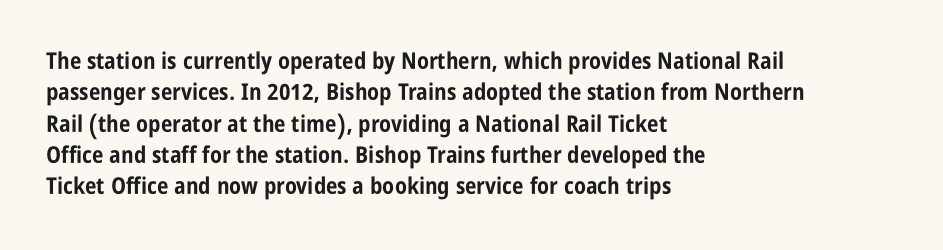
Q: Is the text bold? A: Yes.
Q: Is the text italic (slanted)? A: No, it is upright.
Q: Is the text underlined? A: No.
Q: How is the paragraph aligned? A: Left-aligned.
Q: Is the spacing between letters normal or unusually wide? A: Normal.
Q: Is the spacing between lines tight, normal or loose? A: Normal.
